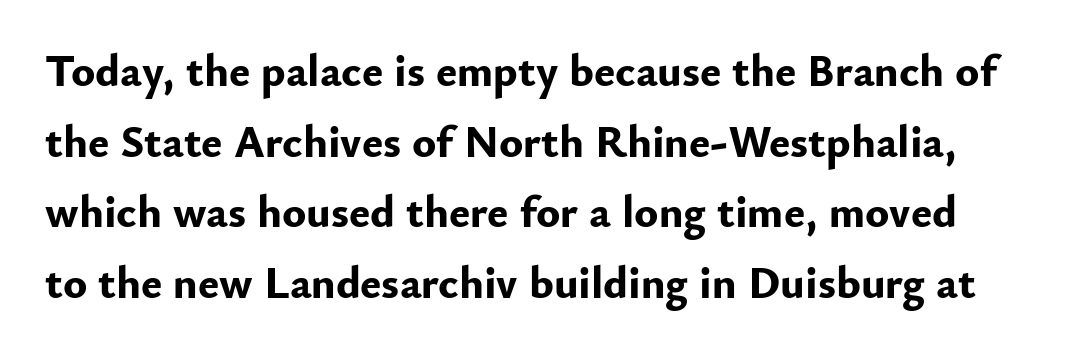
Q: Is the text bold? A: Yes.
Q: Is the text italic (slanted)? A: No, it is upright.
Q: Is the typeface a serif or a sans-serif typeface? A: Sans-serif.
Q: Is the text underlined? A: No.
Q: Is the spacing between letters normal or unusually wide? A: Normal.
Q: Is the spacing between lines tight, normal or loose? A: Normal.
Q: Width (condensed, normal, or wide)? A: Normal.
Q: Stroke contrast? A: Low.
Q: x-height? A: Small.
Q: Monospaced? A: No.
